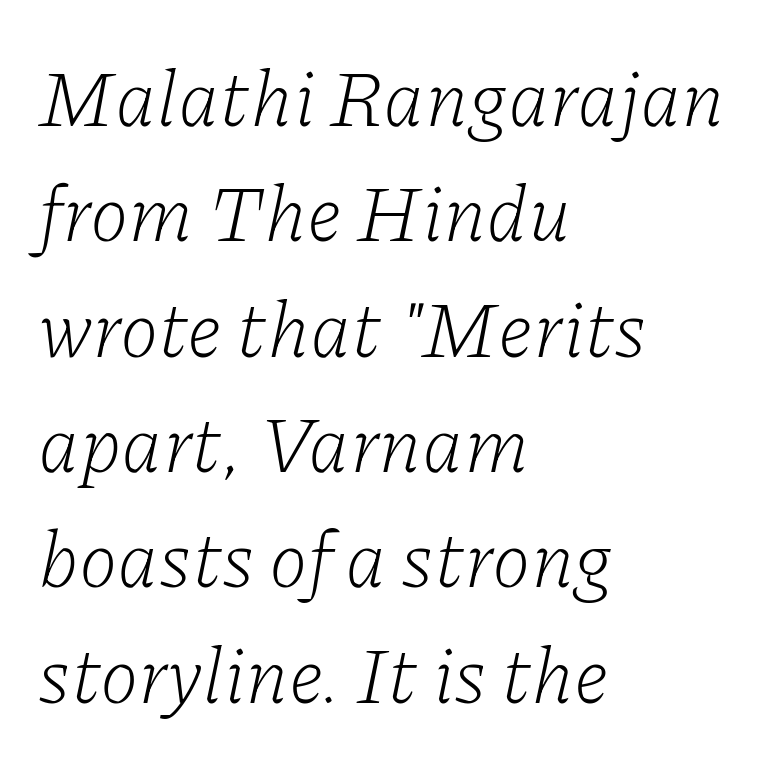
A light-to-regular cut is what we see here. Students, observe: this is what conventionally led text looks like. Here the designer chose a conventional face with non-uniform glyph widths. Only glyphs here, with clear space below each row.
